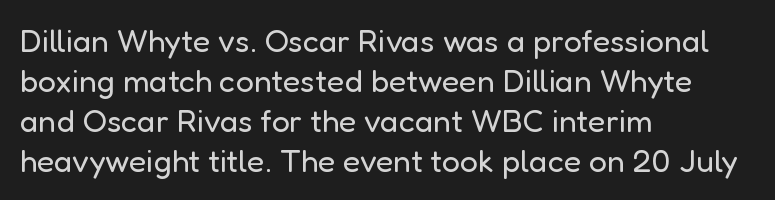
{"serif": "no", "italic": "no", "bold": "no", "weight": "regular", "width": "normal", "stroke_contrast": "low", "x_height": "medium", "monospaced": "no", "underline": "no", "align": "left", "line_spacing": "normal", "line_spacing_ratio": 1.25, "letter_spacing": "normal", "letter_spacing_em": 0.0, "glyph_px": 32}
